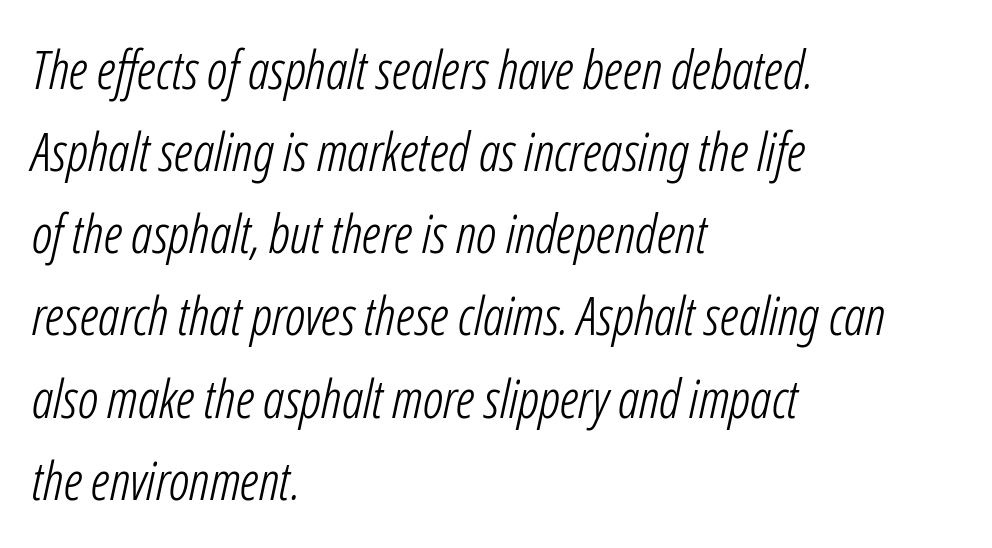
{"italic": "yes", "lean": "right", "slant_degrees": 12, "bold": "no", "weight": "light", "width": "condensed", "stroke_contrast": "low", "x_height": "medium", "monospaced": "no", "underline": "no", "align": "left", "line_spacing": "normal", "line_spacing_ratio": 1.55, "letter_spacing": "normal", "letter_spacing_em": 0.0, "glyph_px": 53}
